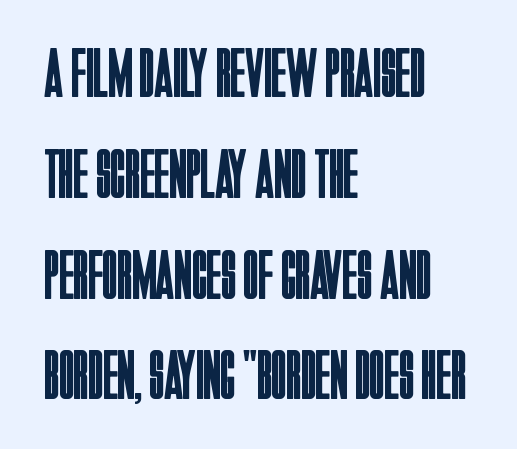
The lettering stays uniformly vertical, giving the passage a roman look. The face used here is proportionally spaced, like ordinary book or web type. Has an underline been added? It has not. These lines stack with their left ends in a neat column.
